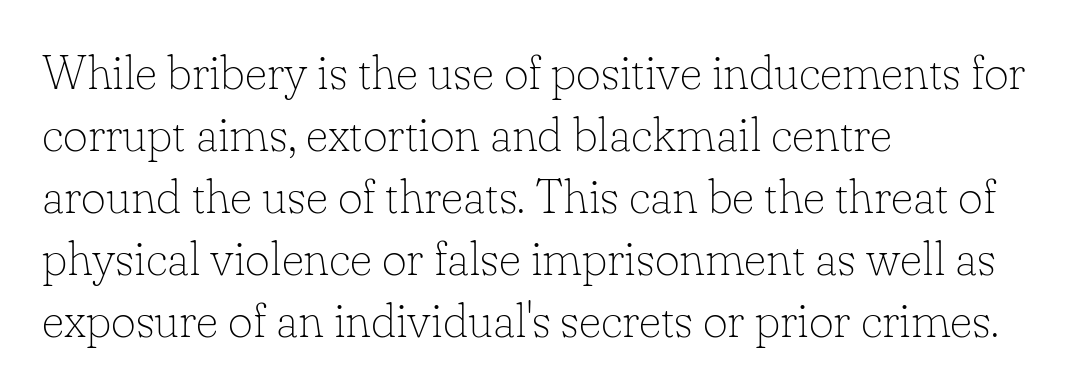
{"serif": "yes", "italic": "no", "bold": "no", "weight": "thin", "width": "normal", "stroke_contrast": "low", "x_height": "small", "monospaced": "no", "underline": "no", "align": "left", "line_spacing": "normal", "line_spacing_ratio": 1.29, "letter_spacing": "normal", "letter_spacing_em": 0.0, "glyph_px": 48}
